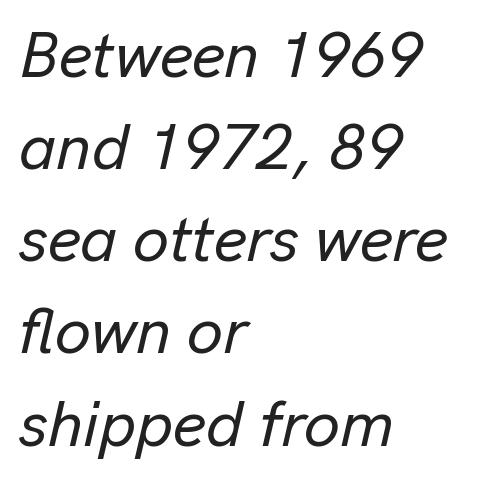
The image shows 64 px text type, italic (leaning right); set left-aligned, normal line spacing (1.44x), normal letter spacing, not underlined; low stroke contrast and a medium x-height.
